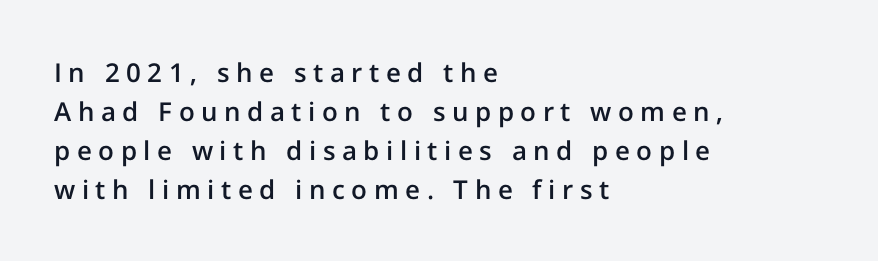
Successive baselines arrive at the customary interval. Its strokes are somewhat broadened, the hallmark of semibold type. Vertical strokes here are truly vertical. These lines are set flush left with a ragged right edge. Plain, unruled lines of type. Letter spacing: wide.
